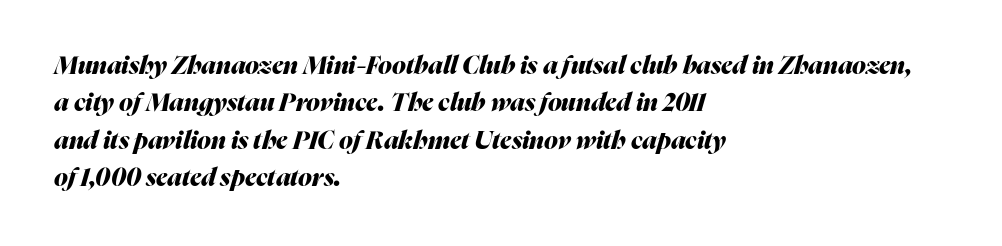
These lines were composed using italics. The rendering uses a moderate line-height, typical for paragraphs. Unmarked baselines from the first word to the last. What weight is shown? A full bold with thick strokes.
